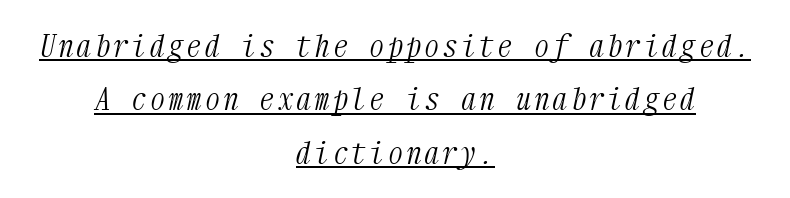
The compositor balanced each line on the midline. The axis of the letterforms is tilted away from vertical. The text was rendered using a seriffed face with decorative stroke endings. A rule runs beneath these lines of type. These lines are rendered in a fixed-pitch font. The letterforms sit at book weight or below.
